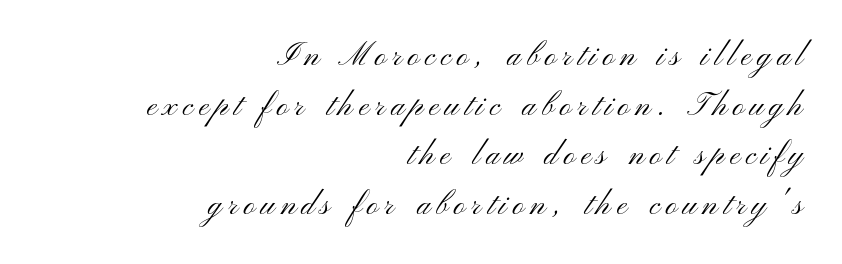
Q: Is the text bold? A: No.
Q: Is the text italic (slanted)? A: Yes.
Q: Is the typeface a serif or a sans-serif typeface? A: Sans-serif.
Q: Is the text underlined? A: No.
Q: How is the paragraph aligned? A: Right-aligned.
Q: Is the spacing between lines tight, normal or loose? A: Normal.
Q: Width (condensed, normal, or wide)? A: Wide.
Q: Stroke contrast? A: Medium.
Q: x-height? A: Small.
Q: Monospaced? A: No.
